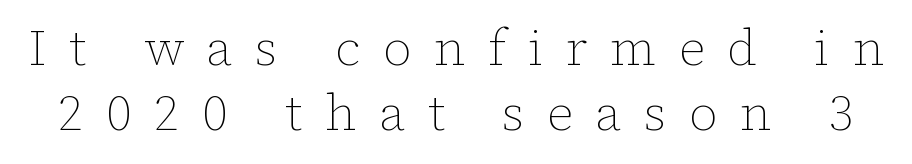
Q: Is the text bold? A: No.
Q: Is the text italic (slanted)? A: No, it is upright.
Q: Is the text underlined? A: No.
Q: Is the spacing between letters normal or unusually wide? A: Unusually wide.
Q: Is the spacing between lines tight, normal or loose? A: Normal.
Q: Width (condensed, normal, or wide)? A: Normal.
Q: Stroke contrast? A: Low.
Q: x-height? A: Medium.
Q: Monospaced? A: No.
